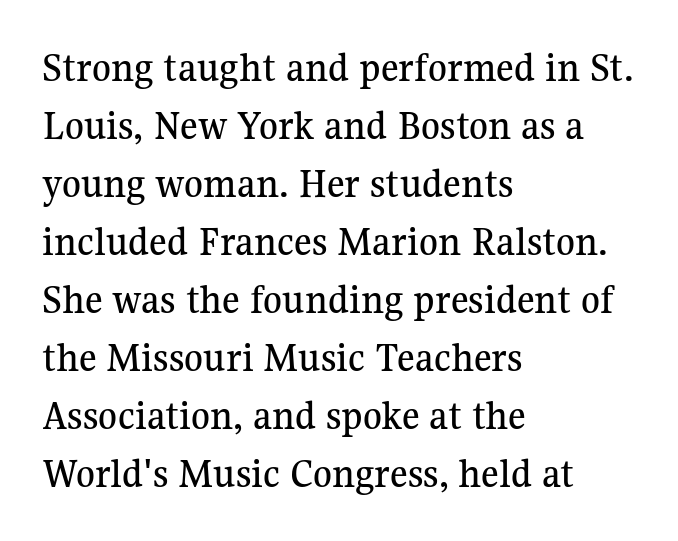
Nobody touched the tracking dial on this one. Type without underlining. This sample uses a serif face. The line-height multiplier appears to be the usual default. The letters advance in unequal steps, a hallmark of proportional type. The typography opts for an upright posture over an oblique one.
